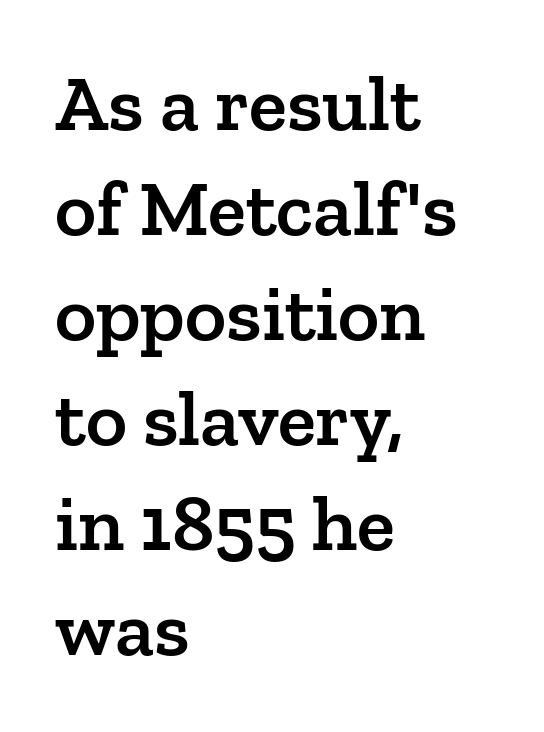
Q: Is the text bold? A: Semi-bold.
Q: Is the text italic (slanted)? A: No, it is upright.
Q: Is the typeface a serif or a sans-serif typeface? A: Serif.
Q: Is the text underlined? A: No.
Q: How is the paragraph aligned? A: Left-aligned.
Q: Is the spacing between letters normal or unusually wide? A: Normal.
Q: Is the spacing between lines tight, normal or loose? A: Normal.
Q: Width (condensed, normal, or wide)? A: Normal.
Q: Stroke contrast? A: Low.
Q: x-height? A: Medium.
Q: Monospaced? A: No.
